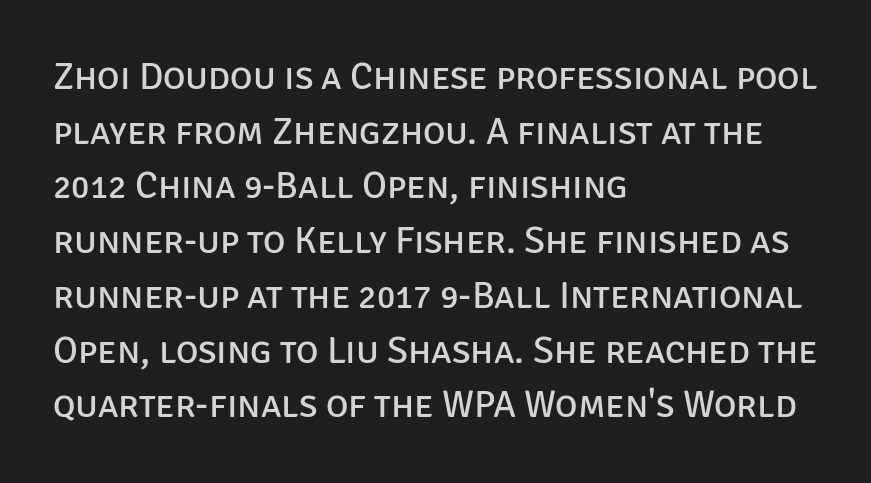
The letters advance in unequal steps, a hallmark of proportional type. The line texture is even and compact thanks to regular tracking. Is the block centered? No — it sits flush against the left margin. Serifs: no, the terminals of the letterforms are clean. Unbolded letterforms with no extra heft.
